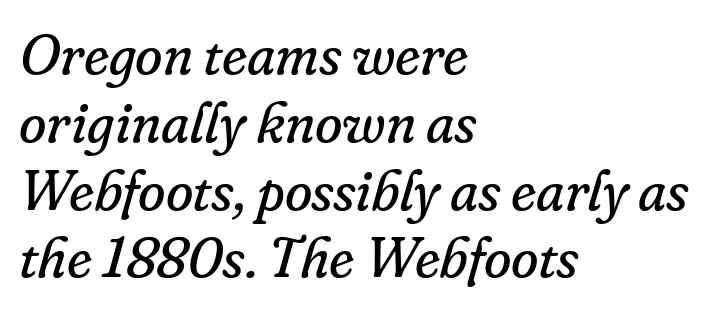
{"serif": "yes", "italic": "yes", "lean": "right", "slant_degrees": 16, "bold": "no", "weight": "regular", "width": "normal", "stroke_contrast": "low", "x_height": "small", "monospaced": "no", "underline": "no", "align": "left", "line_spacing_ratio": 1.21, "letter_spacing": "normal", "letter_spacing_em": 0.0, "glyph_px": 56}
